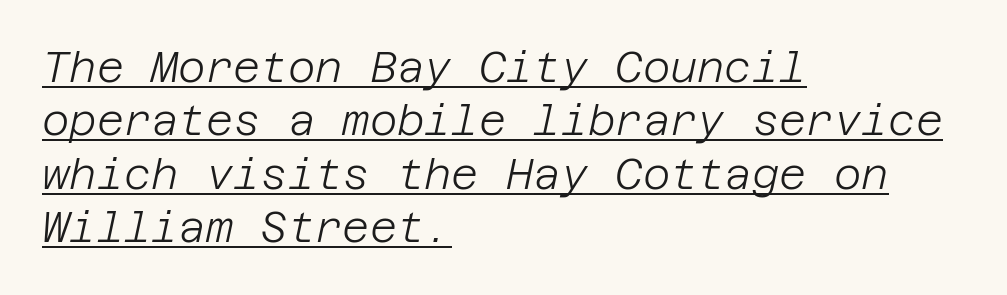
{"italic": "yes", "lean": "right", "slant_degrees": 12, "bold": "no", "weight": "light", "width": "normal", "stroke_contrast": "low", "x_height": "large", "underline": "yes", "align": "left", "line_spacing": "normal", "line_spacing_ratio": 1.27, "letter_spacing": "normal", "letter_spacing_em": 0.0, "glyph_px": 42}
